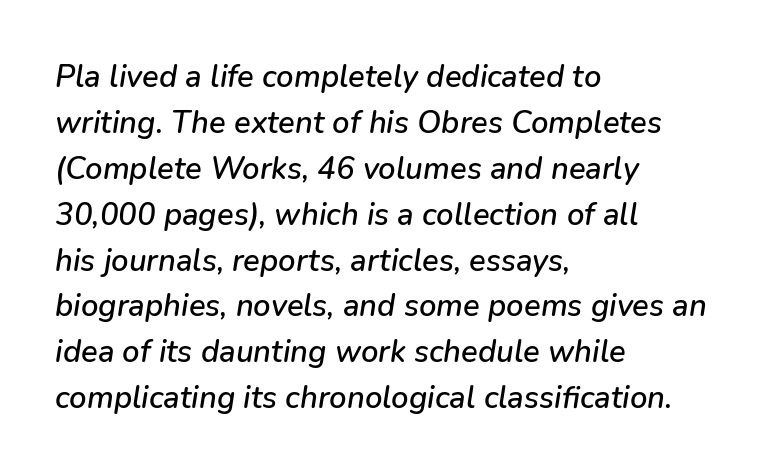
The image shows 31 px text type, italic (leaning right); set left-aligned, normal line spacing (1.48x), normal letter spacing, not underlined; low stroke contrast and a medium x-height.
